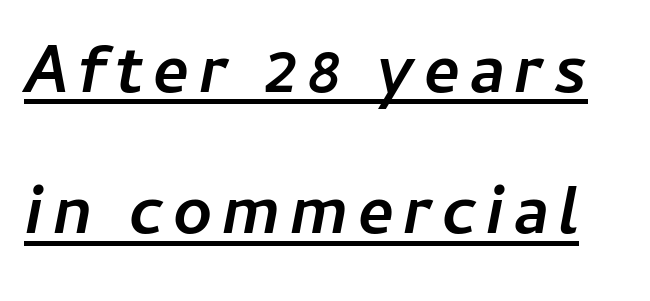
Q: Is the text bold? A: Yes.
Q: Is the text italic (slanted)? A: Yes, it leans right by about 11 degrees.
Q: Is the text underlined? A: Yes.
Q: Is the spacing between lines tight, normal or loose? A: Loose.
Q: Width (condensed, normal, or wide)? A: Normal.
Q: Stroke contrast? A: Low.
Q: x-height? A: Medium.
Q: Monospaced? A: No.
